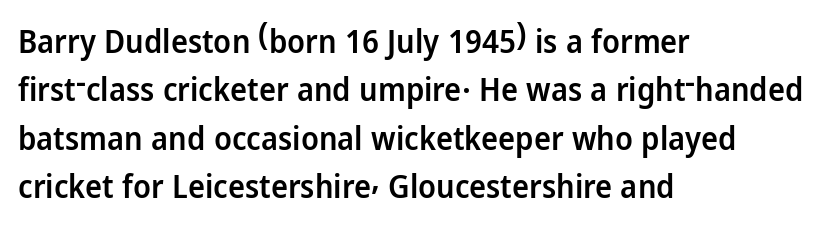
The image shows 32 px semibold sans-serif type, upright; set left-aligned, normal line spacing (1.51x), normal letter spacing, not underlined; low stroke contrast and a medium x-height.
